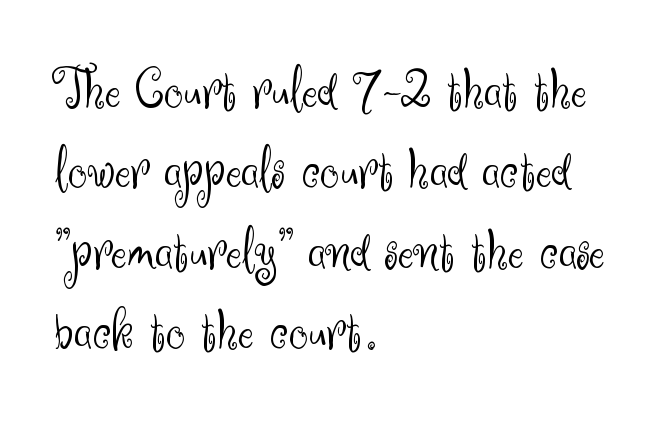
{"serif": "no", "italic": "no", "bold": "no", "weight": "light", "width": "normal", "stroke_contrast": "medium", "x_height": "small", "monospaced": "no", "underline": "no", "align": "left", "line_spacing": "normal", "line_spacing_ratio": 1.34, "letter_spacing": "normal", "letter_spacing_em": 0.0, "glyph_px": 60}
